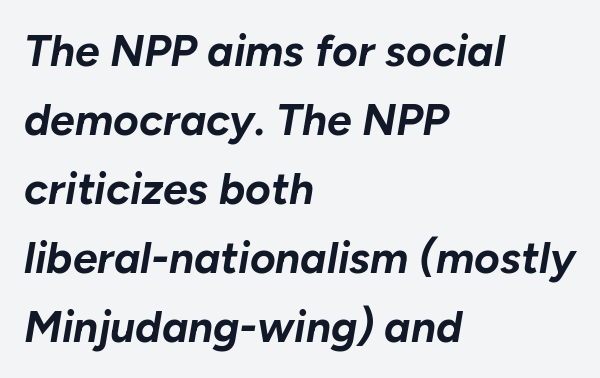
The image shows 44 px bold type, italic (leaning right); set left-aligned, normal line spacing (1.57x), normal letter spacing, not underlined; low stroke contrast and a medium x-height.
